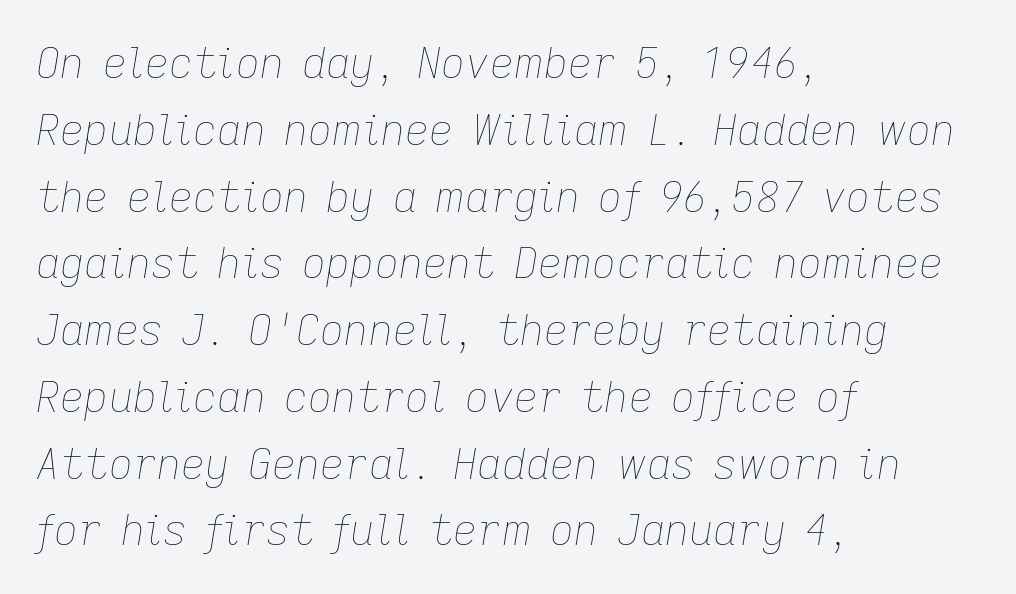
The image shows 42 px thin type, italic (leaning right); set left-aligned, normal line spacing (1.59x), normal letter spacing, not underlined; low stroke contrast and a medium x-height.
